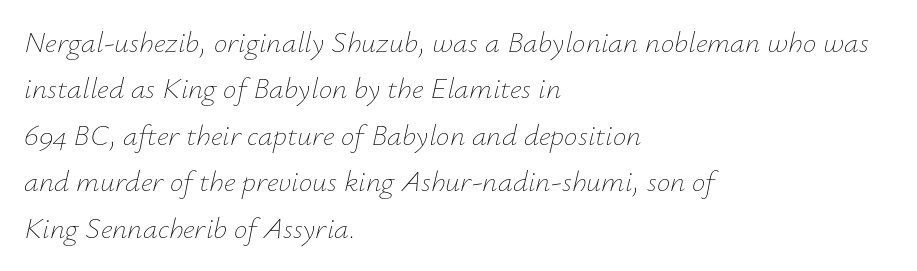
Q: Is the text bold? A: No.
Q: Is the text italic (slanted)? A: Yes, it leans right by about 12 degrees.
Q: Is the text underlined? A: No.
Q: How is the paragraph aligned? A: Left-aligned.
Q: Is the spacing between letters normal or unusually wide? A: Normal.
Q: Is the spacing between lines tight, normal or loose? A: Normal.
Q: Width (condensed, normal, or wide)? A: Normal.
Q: Stroke contrast? A: Low.
Q: x-height? A: Small.
Q: Monospaced? A: No.
